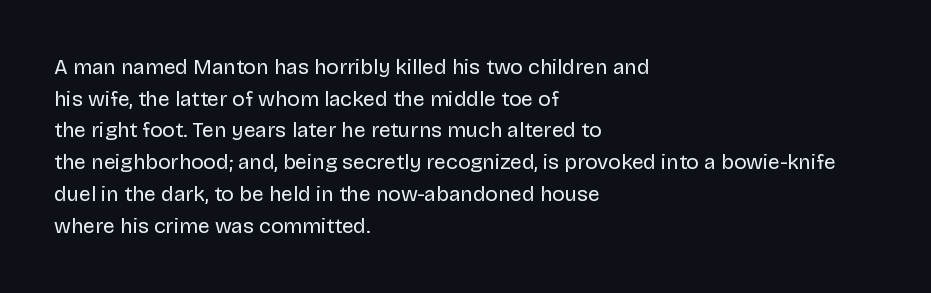
Q: Is the text bold? A: No.
Q: Is the text italic (slanted)? A: No, it is upright.
Q: Is the text underlined? A: No.
Q: How is the paragraph aligned? A: Left-aligned.
Q: Is the spacing between letters normal or unusually wide? A: Normal.
Q: Is the spacing between lines tight, normal or loose? A: Normal.
